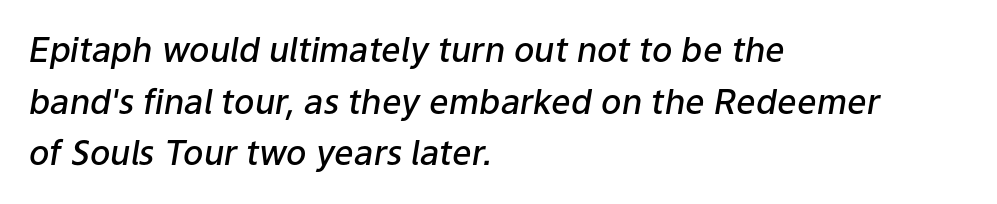
{"italic": "yes", "lean": "right", "slant_degrees": 9, "bold": "semi", "weight": "semibold", "width": "normal", "stroke_contrast": "low", "x_height": "medium", "monospaced": "no", "underline": "no", "align": "left", "line_spacing": "normal", "line_spacing_ratio": 1.52, "letter_spacing": "normal", "letter_spacing_em": 0.0, "glyph_px": 34}
